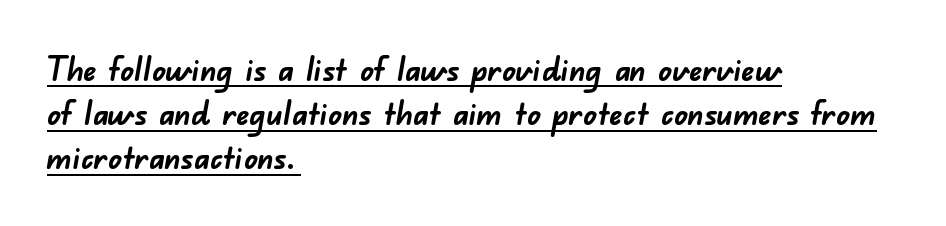
Q: Is the text bold? A: Yes.
Q: Is the typeface a serif or a sans-serif typeface? A: Sans-serif.
Q: Is the text underlined? A: Yes.
Q: How is the paragraph aligned? A: Left-aligned.
Q: Is the spacing between letters normal or unusually wide? A: Normal.
Q: Is the spacing between lines tight, normal or loose? A: Normal.
Q: Width (condensed, normal, or wide)? A: Normal.
Q: Stroke contrast? A: Low.
Q: x-height? A: Small.
Q: Monospaced? A: No.
